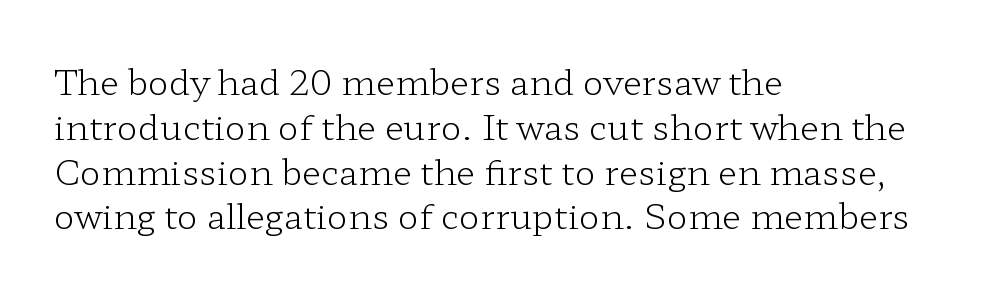
{"serif": "yes", "italic": "no", "bold": "no", "weight": "light", "width": "wide", "stroke_contrast": "low", "x_height": "medium", "monospaced": "no", "underline": "no", "align": "left", "line_spacing": "normal", "line_spacing_ratio": 1.28, "letter_spacing": "normal", "letter_spacing_em": 0.0, "glyph_px": 35}
